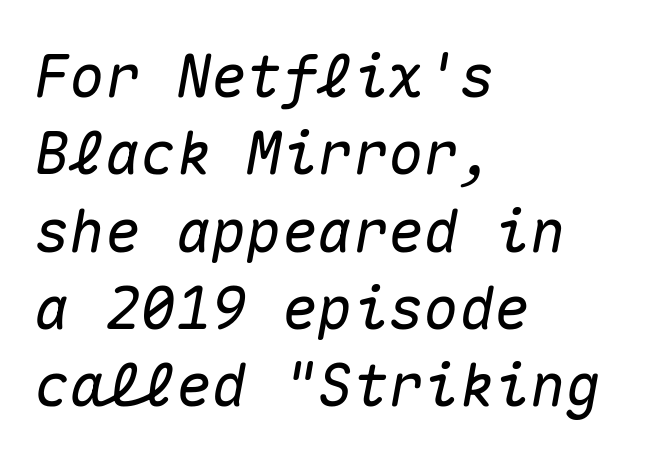
The image shows 59 px text type, italic (leaning right), monospaced; set left-aligned, normal line spacing (1.31x), normal letter spacing, not underlined; medium stroke contrast and a medium x-height.
